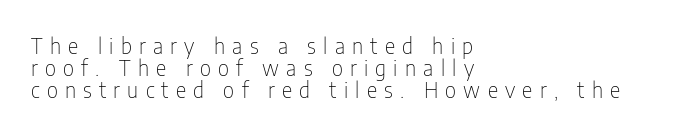
{"italic": "no", "bold": "no", "underline": "no", "align": "left", "line_spacing": "tight", "line_spacing_ratio": 1.01, "letter_spacing": "wide", "letter_spacing_em": 0.33, "glyph_px": 22}
